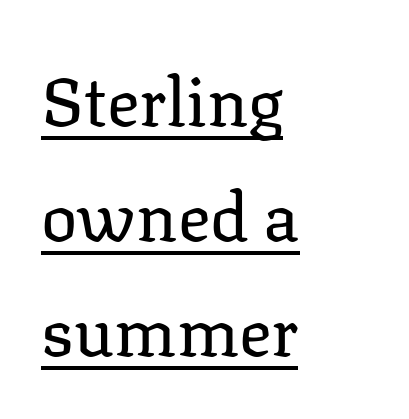
Q: Is the text bold? A: No.
Q: Is the text italic (slanted)? A: No, it is upright.
Q: Is the typeface a serif or a sans-serif typeface? A: Serif.
Q: Is the text underlined? A: Yes.
Q: How is the paragraph aligned? A: Left-aligned.
Q: Is the spacing between letters normal or unusually wide? A: Normal.
Q: Is the spacing between lines tight, normal or loose? A: Normal.
Q: Width (condensed, normal, or wide)? A: Normal.
Q: Stroke contrast? A: Low.
Q: x-height? A: Medium.
Q: Monospaced? A: No.
